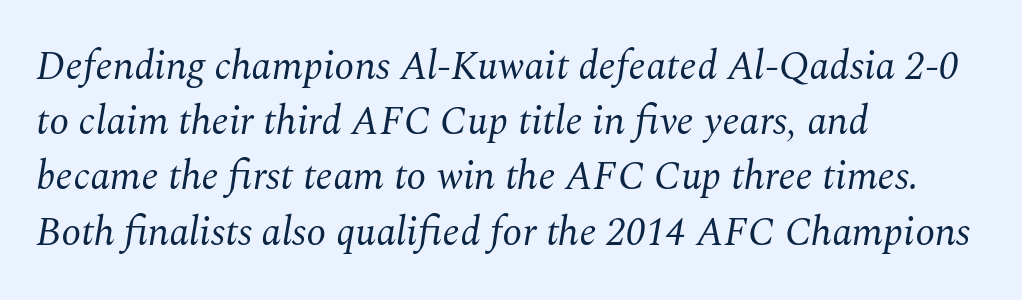
Is the type slanted? Yes — the strokes lean at a clear angle. Letter spacing: default. The line-height multiplier appears to be the usual default. The passage shown is typed in a proportional face where columns would drift. The passage shown is typeset with a serif family.
